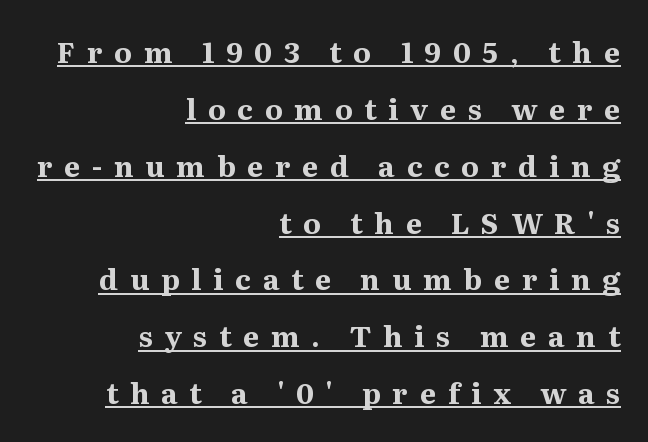
Q: Is the text bold? A: Yes.
Q: Is the text italic (slanted)? A: No, it is upright.
Q: Is the typeface a serif or a sans-serif typeface? A: Serif.
Q: Is the text underlined? A: Yes.
Q: How is the paragraph aligned? A: Right-aligned.
Q: Is the spacing between letters normal or unusually wide? A: Unusually wide.
Q: Is the spacing between lines tight, normal or loose? A: Loose.
Q: Width (condensed, normal, or wide)? A: Normal.
Q: Stroke contrast? A: Medium.
Q: x-height? A: Medium.
Q: Monospaced? A: No.
